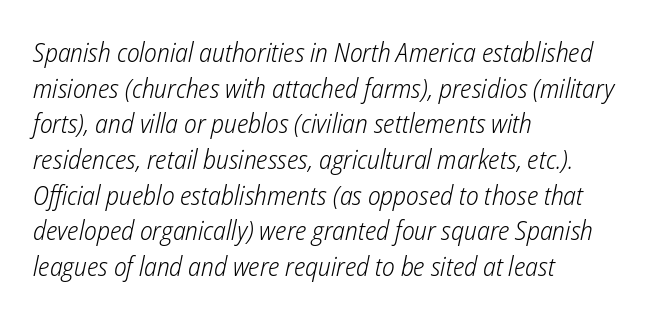
Q: Is the text bold? A: No.
Q: Is the text italic (slanted)? A: Yes, it leans right by about 12 degrees.
Q: Is the text underlined? A: No.
Q: How is the paragraph aligned? A: Left-aligned.
Q: Is the spacing between letters normal or unusually wide? A: Normal.
Q: Is the spacing between lines tight, normal or loose? A: Normal.
